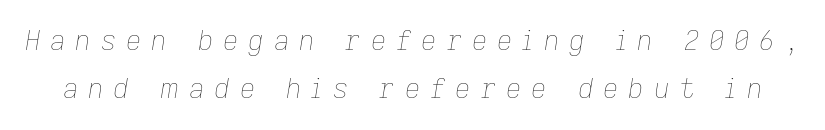
The image shows 27 px text type, italic (leaning right); set line spacing 1.78x, unusually wide letter spacing (+0.36 em), not underlined.
